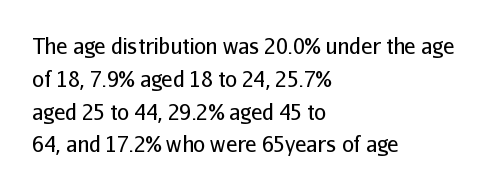
{"italic": "no", "bold": "no", "underline": "no", "align": "left", "line_spacing": "normal", "line_spacing_ratio": 1.56, "letter_spacing": "normal", "letter_spacing_em": 0.0, "glyph_px": 21}
